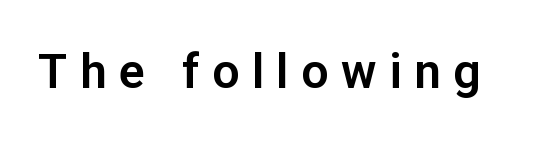
{"serif": "no", "italic": "no", "width": "normal", "stroke_contrast": "low", "x_height": "medium", "monospaced": "no", "underline": "no", "letter_spacing": "wide", "letter_spacing_em": 0.26, "glyph_px": 48}
